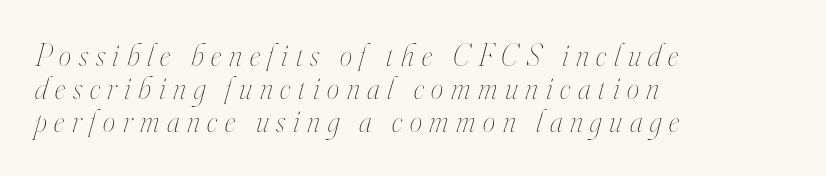
Italic: yes, the glyphs are oblique. If you measured baseline to baseline, you'd find a short distance. Spacing verdict: proportional, widths tailored to each character. The setting favours the left margin, as ordinary paragraphs usually do. A typesetter would call this heavily tracked-out type.
